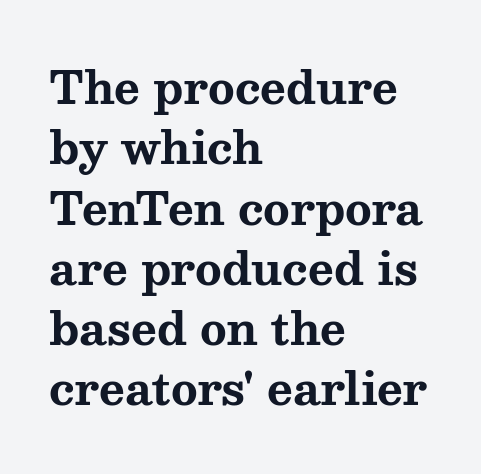
The image shows 44 px bold, wide serif type, upright; set left-aligned, normal line spacing (1.37x), normal letter spacing, not underlined; medium stroke contrast and a medium x-height.
